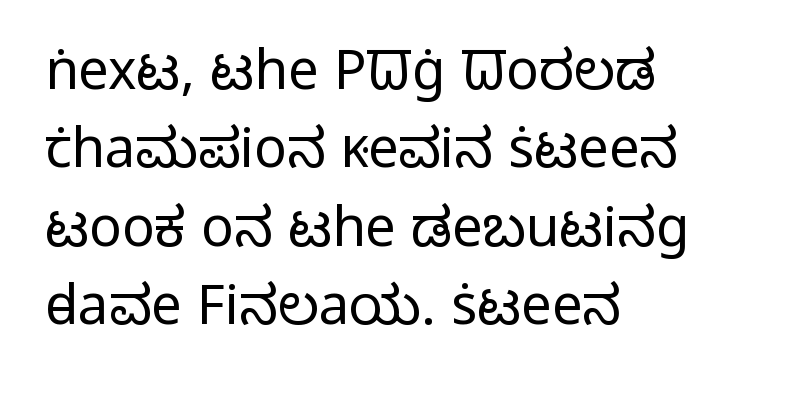
These glyphs show unthickened strokes, regular width or finer. Looks like regular typesetting: each glyph gets only the width it needs. The line texture is even and compact thanks to regular tracking. Just letters on the line, the space beneath them empty. The vertical gap from one line to the next is medium.
